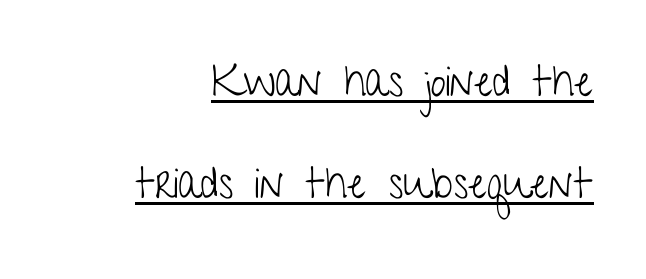
Notice how the stems are strictly vertical — no italics here. The text was rendered using a sans face with plain stroke endings. The gaps between neighbouring characters are ordinary and unremarkable. No chunkiness to these letters — they're not bold. The words here are underlined.
